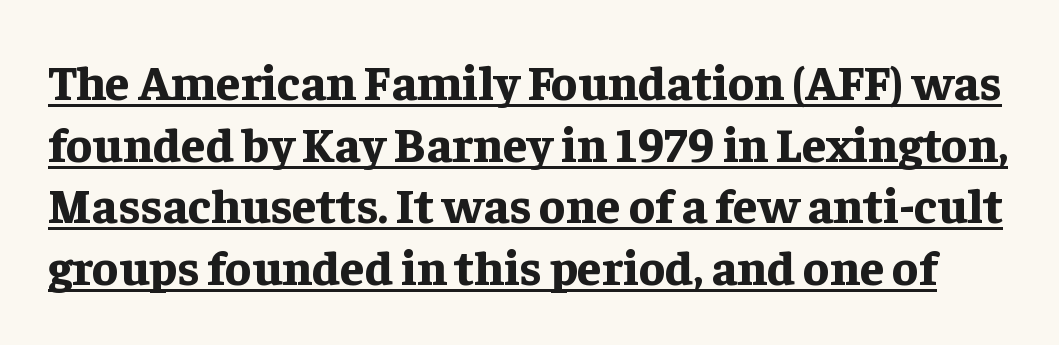
Q: Is the text bold? A: Yes.
Q: Is the text italic (slanted)? A: No, it is upright.
Q: Is the typeface a serif or a sans-serif typeface? A: Serif.
Q: Is the text underlined? A: Yes.
Q: Is the spacing between letters normal or unusually wide? A: Normal.
Q: Is the spacing between lines tight, normal or loose? A: Normal.
Q: Width (condensed, normal, or wide)? A: Normal.
Q: Stroke contrast? A: Low.
Q: x-height? A: Medium.
Q: Monospaced? A: No.
